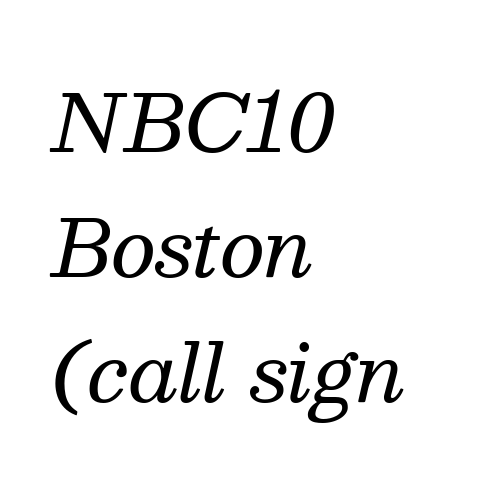
Posture: slanted. Looks like regular typesetting: each glyph gets only the width it needs. If you measured baseline to baseline, you'd find a middling distance. Descenders are the only things crossing below the line. Left-aligned paragraph, ragged on the right. Weight: in the light-to-regular range.
